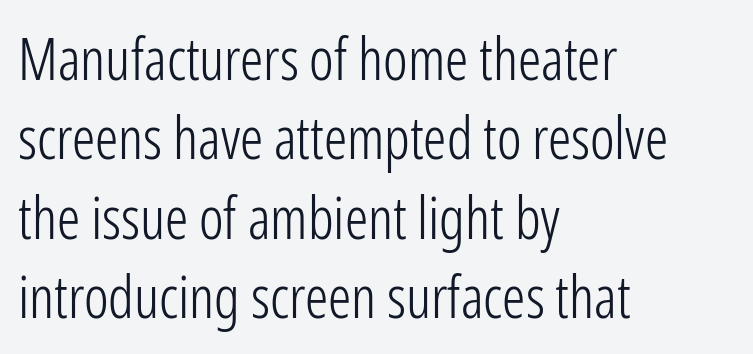
Q: Is the text bold? A: No.
Q: Is the text italic (slanted)? A: No, it is upright.
Q: Is the typeface a serif or a sans-serif typeface? A: Sans-serif.
Q: Is the text underlined? A: No.
Q: How is the paragraph aligned? A: Left-aligned.
Q: Is the spacing between letters normal or unusually wide? A: Normal.
Q: Is the spacing between lines tight, normal or loose? A: Normal.
Q: Width (condensed, normal, or wide)? A: Condensed.
Q: Stroke contrast? A: Low.
Q: x-height? A: Medium.
Q: Monospaced? A: No.
